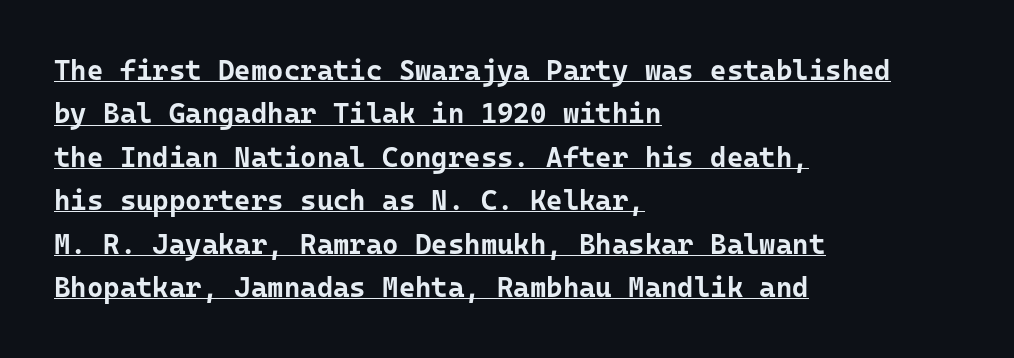
This rendering leaves character spacing at its baseline value. Normally led — the rows are evenly, conventionally spaced. The strokes are fattened all the way to bold. Each letter's strokes conclude bluntly, with no projecting serifs.
